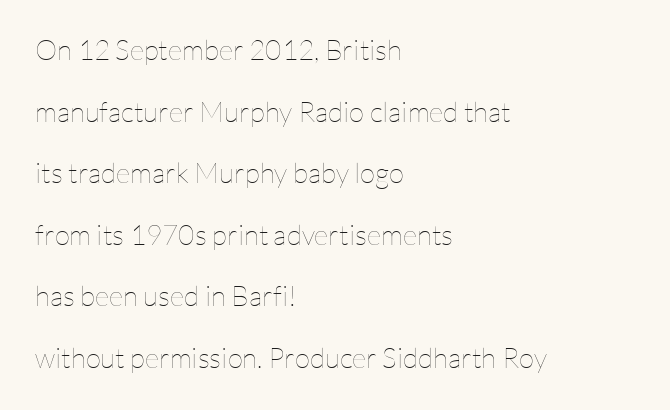
Q: Is the text bold? A: No.
Q: Is the text italic (slanted)? A: No, it is upright.
Q: Is the text underlined? A: No.
Q: How is the paragraph aligned? A: Left-aligned.
Q: Is the spacing between letters normal or unusually wide? A: Normal.
Q: Is the spacing between lines tight, normal or loose? A: Loose.
Q: Width (condensed, normal, or wide)? A: Normal.
Q: Stroke contrast? A: Low.
Q: x-height? A: Medium.
Q: Monospaced? A: No.
